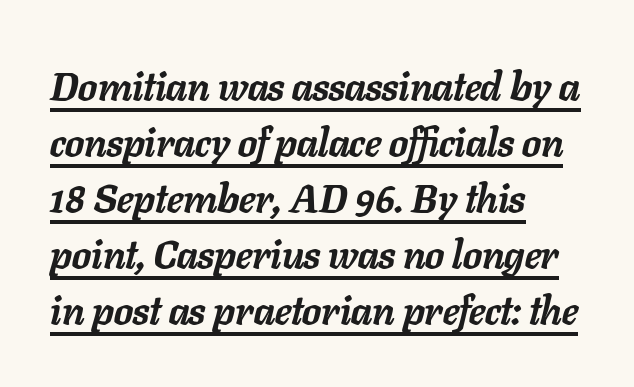
The image shows 40 px semibold type, italic (leaning right); set left-aligned, normal line spacing (1.4x), normal letter spacing, underlined; low stroke contrast and a medium x-height.
